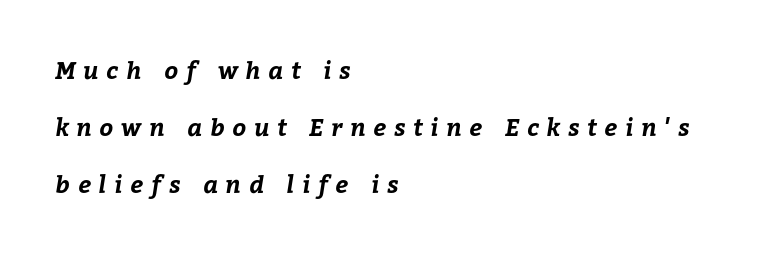
{"bold": "yes", "underline": "no", "align": "left", "line_spacing": "loose", "line_spacing_ratio": 2.37, "letter_spacing": "wide", "letter_spacing_em": 0.33, "glyph_px": 24}
